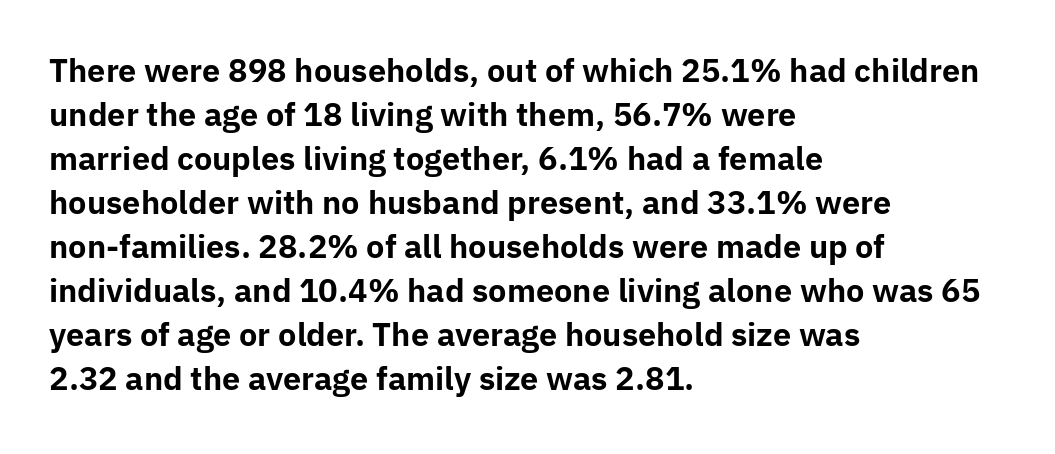
Q: Is the text bold? A: Yes.
Q: Is the text italic (slanted)? A: No, it is upright.
Q: Is the typeface a serif or a sans-serif typeface? A: Sans-serif.
Q: Is the text underlined? A: No.
Q: How is the paragraph aligned? A: Left-aligned.
Q: Is the spacing between letters normal or unusually wide? A: Normal.
Q: Is the spacing between lines tight, normal or loose? A: Normal.
Q: Width (condensed, normal, or wide)? A: Normal.
Q: Stroke contrast? A: Low.
Q: x-height? A: Medium.
Q: Monospaced? A: No.
